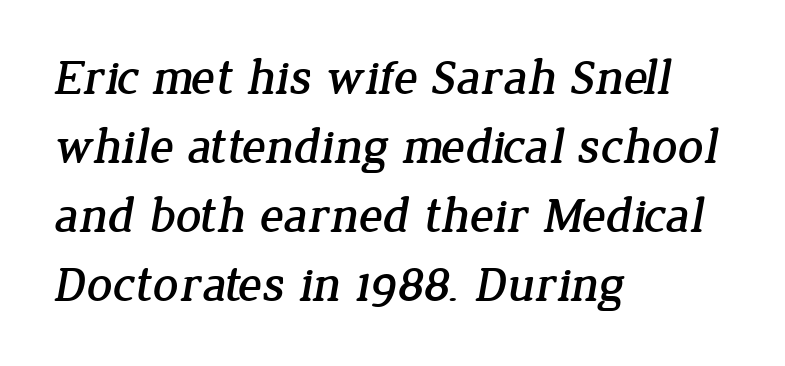
{"serif": "yes", "width": "normal", "stroke_contrast": "low", "x_height": "medium", "monospaced": "no", "underline": "no", "align": "left", "line_spacing": "normal", "line_spacing_ratio": 1.38, "letter_spacing": "normal", "letter_spacing_em": 0.0, "glyph_px": 50}
